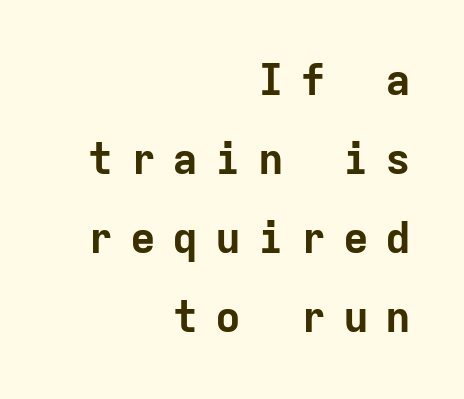
Looks like terminal output: every glyph gets an equal slot. Line ends are locked; line starts wander. Unlike a traditional serif, this face leaves its strokes unadorned. In terms of posture, this sample is upright. Each word looks stretched out because of the extra space between its letters. The zone under the glyphs is completely vacant.
